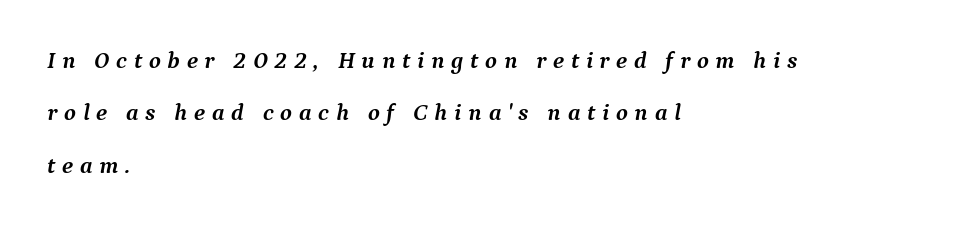
The leading is generous, giving the passage an open texture. Quick note: italic. Caption: multi-line text, flush left, ragged right. Nobody drew a line under any word here. A full-strength bold gives these letters their thick strokes. The rendering inserts visible extra space after every character.
